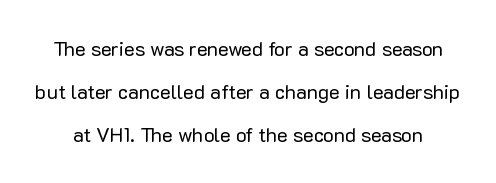
{"italic": "no", "bold": "no", "underline": "no", "line_spacing": "loose", "line_spacing_ratio": 2.14, "letter_spacing": "normal", "letter_spacing_em": 0.0, "glyph_px": 20}
